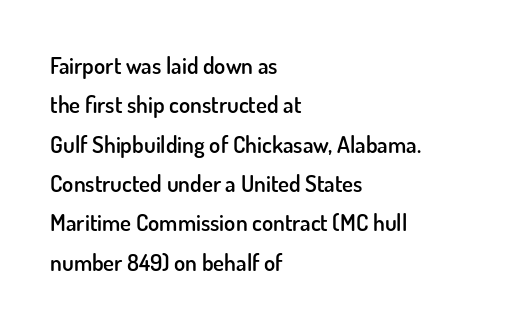
{"italic": "no", "bold": "semi", "underline": "no", "align": "left", "line_spacing_ratio": 1.71, "letter_spacing": "normal", "letter_spacing_em": 0.0, "glyph_px": 23}
